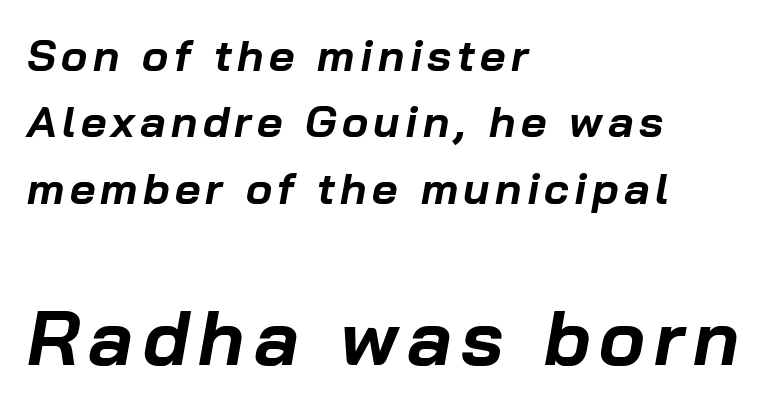
The font's italic variant was chosen for this text. Block two is the big one; block one sits smaller above it. Do the characters align in a grid? No, the font is proportional. The space directly below the letters is spotless.
